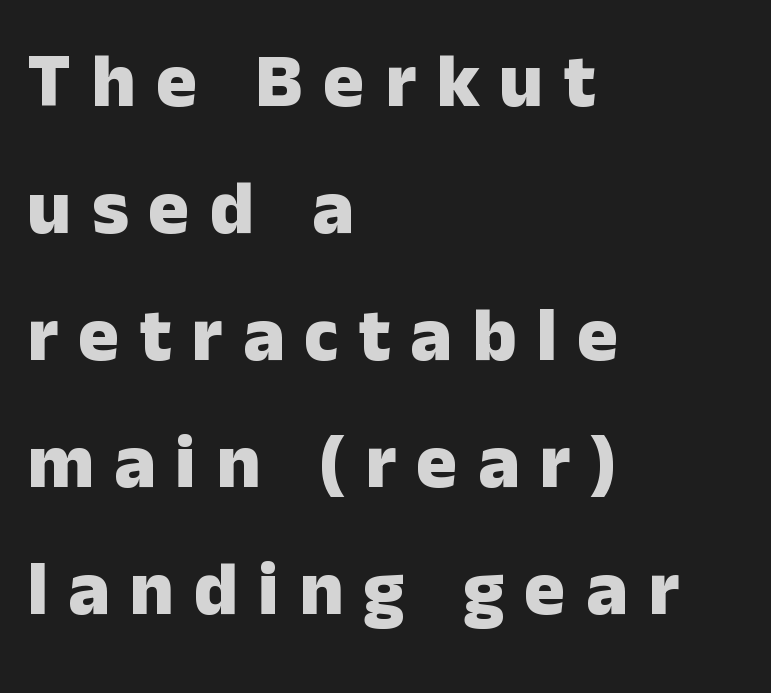
Q: Is the text bold? A: Yes.
Q: Is the text italic (slanted)? A: No, it is upright.
Q: Is the typeface a serif or a sans-serif typeface? A: Sans-serif.
Q: Is the text underlined? A: No.
Q: How is the paragraph aligned? A: Left-aligned.
Q: Is the spacing between letters normal or unusually wide? A: Unusually wide.
Q: Is the spacing between lines tight, normal or loose? A: Normal.
Q: Width (condensed, normal, or wide)? A: Normal.
Q: Stroke contrast? A: Low.
Q: x-height? A: Medium.
Q: Monospaced? A: No.
